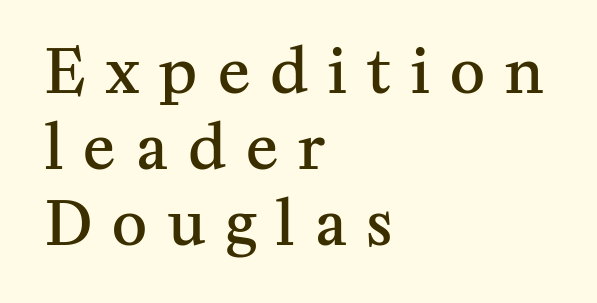
Q: Is the text bold? A: Semi-bold.
Q: Is the text italic (slanted)? A: No, it is upright.
Q: Is the typeface a serif or a sans-serif typeface? A: Serif.
Q: Is the text underlined? A: No.
Q: How is the paragraph aligned? A: Left-aligned.
Q: Is the spacing between letters normal or unusually wide? A: Unusually wide.
Q: Is the spacing between lines tight, normal or loose? A: Normal.
Q: Width (condensed, normal, or wide)? A: Normal.
Q: Stroke contrast? A: Medium.
Q: x-height? A: Medium.
Q: Monospaced? A: No.
